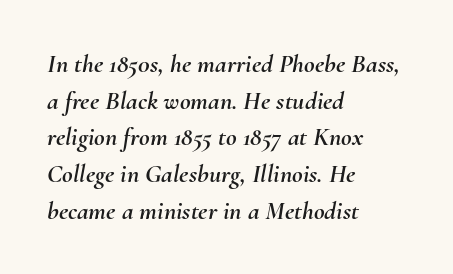
The image shows 26 px text type, italic (leaning right); set left-aligned, normal line spacing (1.41x), normal letter spacing, not underlined.
